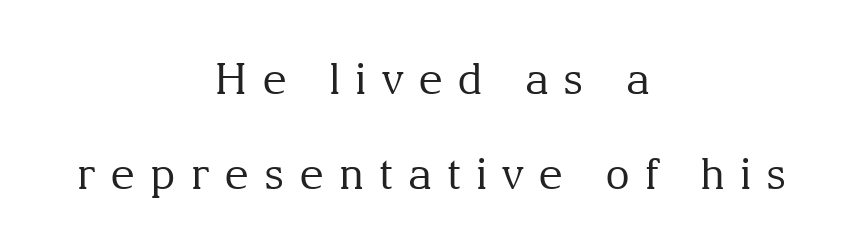
{"serif": "yes", "italic": "no", "bold": "no", "weight": "regular", "width": "normal", "stroke_contrast": "medium", "x_height": "medium", "monospaced": "no", "underline": "no", "align": "center", "line_spacing": "loose", "line_spacing_ratio": 2.2, "letter_spacing": "wide", "letter_spacing_em": 0.34, "glyph_px": 43}
